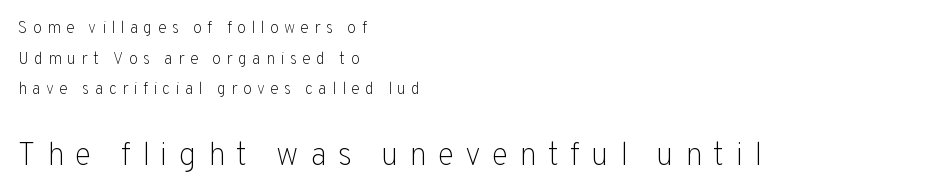
The image shows 32 px light sans-serif type, upright; set left-aligned, loose line spacing (1.92x), unusually wide letter spacing (+0.34 em), not underlined; the second (bottom) block is 2.0x larger; low stroke contrast and a medium x-height.
